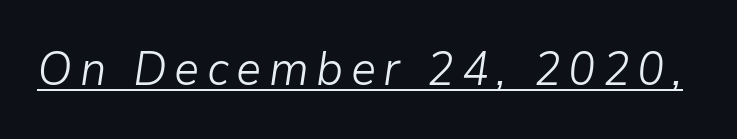
{"italic": "yes", "lean": "right", "slant_degrees": 9, "bold": "no", "weight": "light", "width": "normal", "stroke_contrast": "low", "x_height": "medium", "monospaced": "no", "underline": "yes", "glyph_px": 47}
